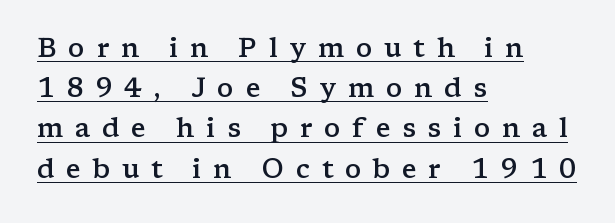
{"italic": "no", "bold": "semi", "underline": "yes", "align": "left", "line_spacing": "normal", "line_spacing_ratio": 1.49, "letter_spacing": "wide", "letter_spacing_em": 0.43, "glyph_px": 27}
